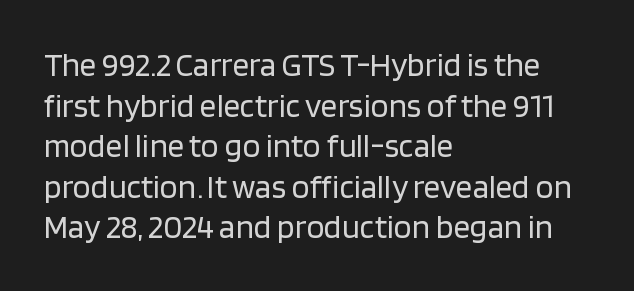
{"serif": "no", "italic": "no", "bold": "no", "weight": "regular", "width": "normal", "stroke_contrast": "low", "x_height": "large", "monospaced": "no", "underline": "no", "align": "left", "line_spacing_ratio": 1.23, "letter_spacing": "normal", "letter_spacing_em": 0.0, "glyph_px": 33}
